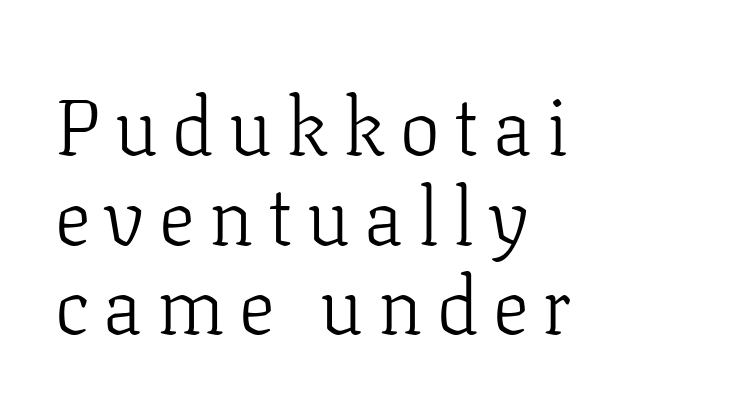
{"serif": "yes", "italic": "no", "bold": "no", "weight": "light", "width": "normal", "stroke_contrast": "low", "x_height": "medium", "monospaced": "no", "underline": "no", "align": "left", "line_spacing": "tight", "line_spacing_ratio": 1.12, "glyph_px": 80}
